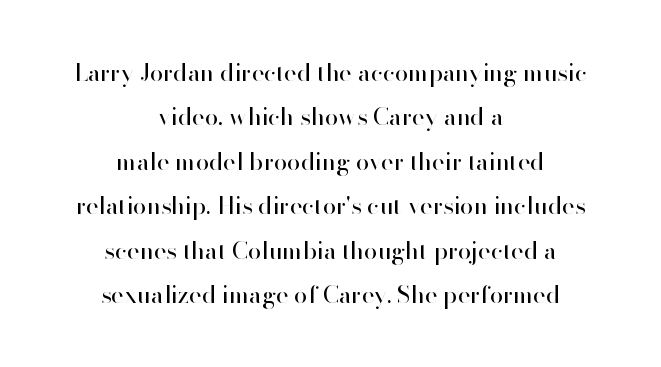
Line starts and ends both wander, symmetrically. The gap between lines stays unmarked. The lettering holds an erect, upright posture throughout. No extra ink here — the face is not bold. Each word holds together tightly as a unit, with standard inter-letter gaps.
